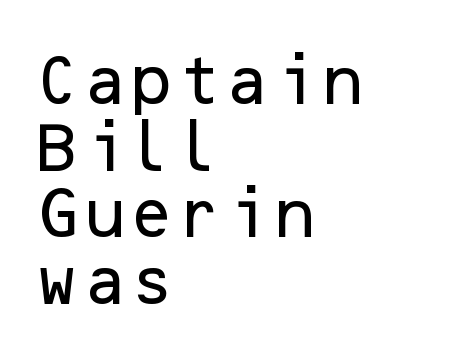
The image shows 55 px sans-serif type, upright; set left-aligned, line spacing 1.21x, normal letter spacing, not underlined; low stroke contrast and a medium x-height.
